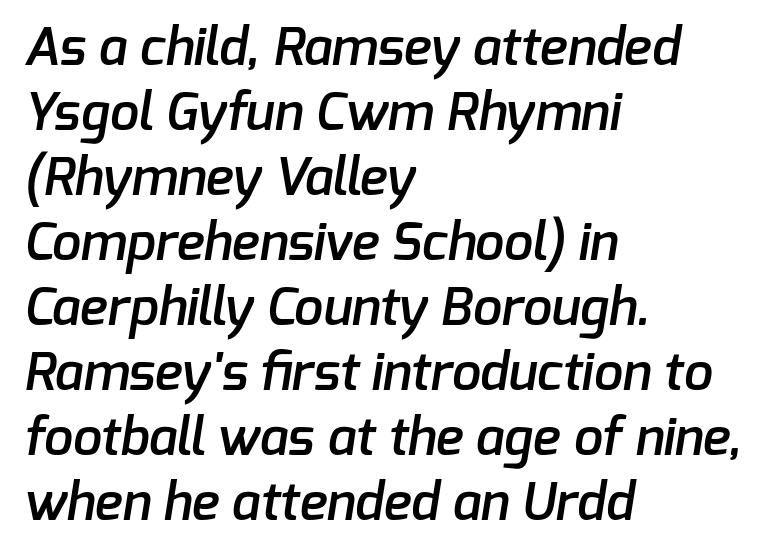
{"serif": "no", "bold": "semi", "weight": "semibold", "width": "normal", "stroke_contrast": "low", "x_height": "medium", "monospaced": "no", "underline": "no", "align": "left", "line_spacing": "normal", "line_spacing_ratio": 1.25, "letter_spacing": "normal", "letter_spacing_em": 0.0, "glyph_px": 52}
